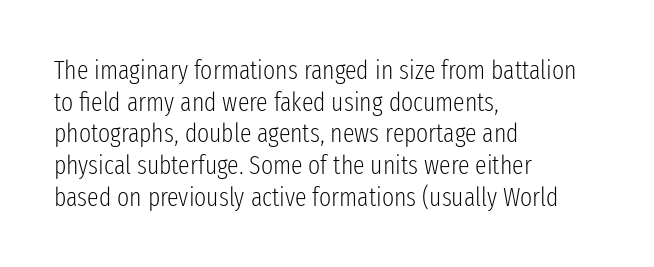
{"italic": "no", "bold": "no", "underline": "no", "align": "left", "line_spacing_ratio": 1.22, "letter_spacing": "normal", "letter_spacing_em": 0.0, "glyph_px": 26}
